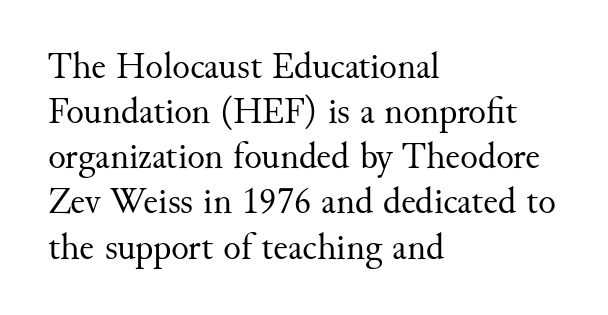
Posture: upright roman. The rendering uses natural spacing where letterforms have individual widths. The glyphs in this specimen are seriffed. In CSS terms this would be text-align: left. Descenders hang freely into open space. Words appear dense and cohesive because spacing is normal.
